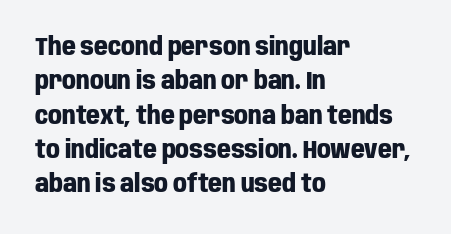
Q: Is the text bold? A: Yes.
Q: Is the text italic (slanted)? A: No, it is upright.
Q: Is the text underlined? A: No.
Q: How is the paragraph aligned? A: Left-aligned.
Q: Is the spacing between letters normal or unusually wide? A: Normal.
Q: Is the spacing between lines tight, normal or loose? A: Normal.
